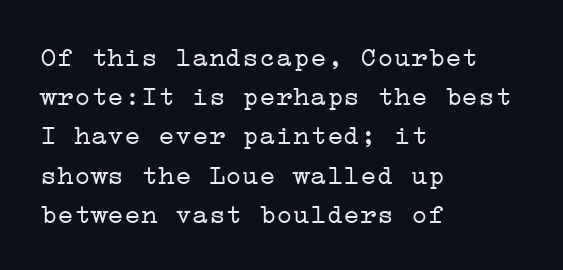
{"serif": "yes", "italic": "no", "bold": "no", "weight": "light", "width": "wide", "stroke_contrast": "low", "x_height": "medium", "underline": "no", "align": "left", "line_spacing": "normal", "line_spacing_ratio": 1.4, "letter_spacing": "normal", "letter_spacing_em": 0.0, "glyph_px": 28}
